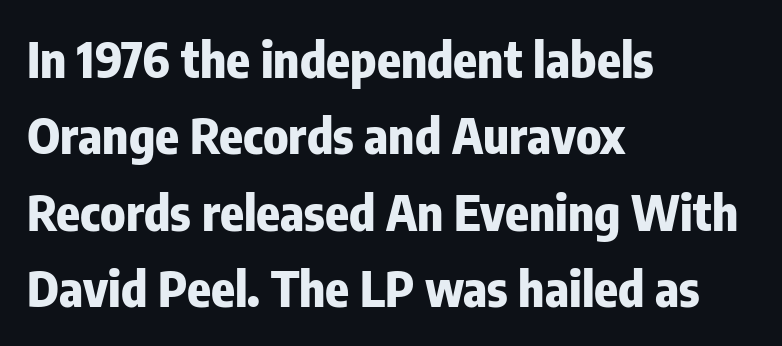
{"serif": "no", "italic": "no", "bold": "yes", "weight": "heavy", "width": "condensed", "stroke_contrast": "low", "x_height": "medium", "monospaced": "no", "underline": "no", "align": "left", "line_spacing": "normal", "line_spacing_ratio": 1.56, "letter_spacing": "normal", "letter_spacing_em": 0.0, "glyph_px": 49}
